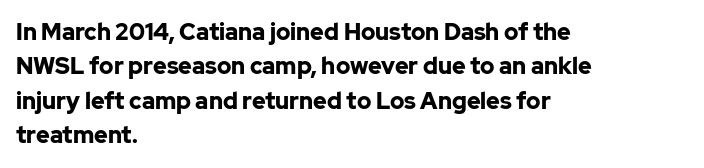
Is the letter spacing exaggerated? No — it looks like the ordinary default. Reading down the block, your eye returns to a fixed left position each line. Heavy-handed strokes throughout: this text is bold. Just letters on the line, the space beneath them empty. Baseline-to-baseline distance is the conventional proportion of letter height. A roman cut, with each character standing at attention.
